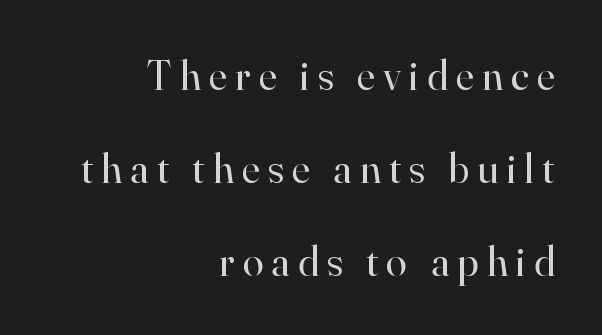
{"serif": "yes", "italic": "no", "bold": "no", "weight": "regular", "width": "normal", "stroke_contrast": "high", "x_height": "small", "monospaced": "no", "underline": "no", "align": "right", "line_spacing": "loose", "line_spacing_ratio": 2.21, "letter_spacing": "wide", "letter_spacing_em": 0.2, "glyph_px": 42}
